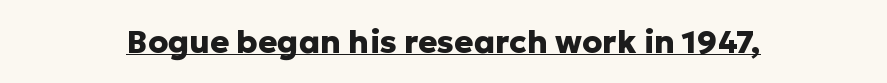
Q: Is the text bold? A: Yes.
Q: Is the text italic (slanted)? A: No, it is upright.
Q: Is the typeface a serif or a sans-serif typeface? A: Sans-serif.
Q: Is the text underlined? A: Yes.
Q: Is the spacing between letters normal or unusually wide? A: Normal.
Q: Width (condensed, normal, or wide)? A: Normal.
Q: Stroke contrast? A: Low.
Q: x-height? A: Medium.
Q: Monospaced? A: No.
